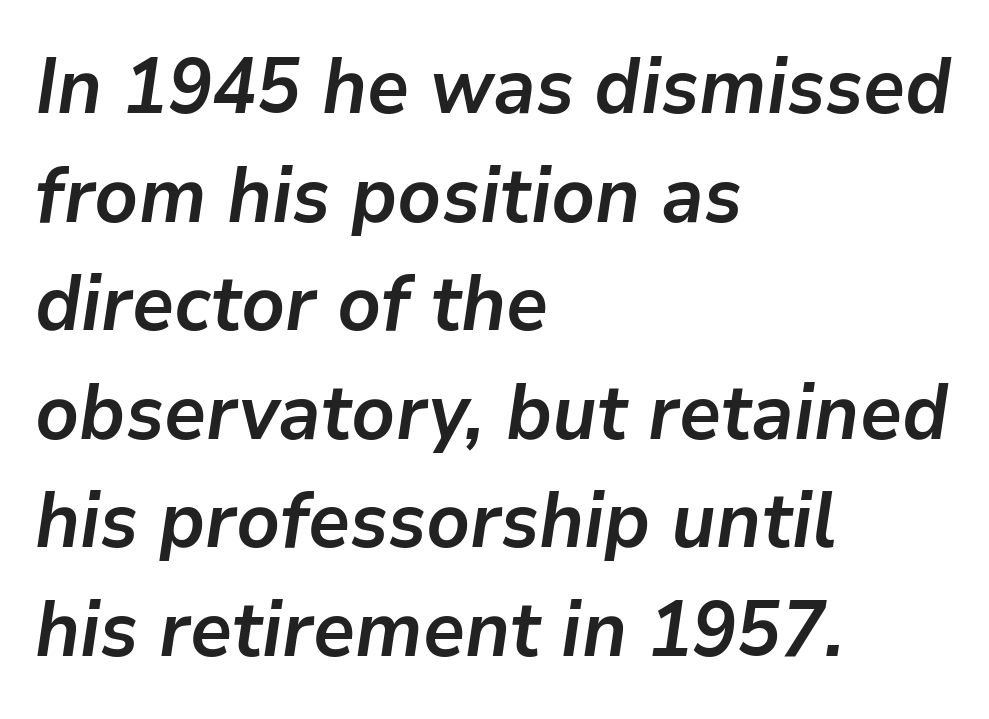
Q: Is the text bold? A: Yes.
Q: Is the text italic (slanted)? A: Yes, it leans right by about 9 degrees.
Q: Is the text underlined? A: No.
Q: How is the paragraph aligned? A: Left-aligned.
Q: Is the spacing between letters normal or unusually wide? A: Normal.
Q: Is the spacing between lines tight, normal or loose? A: Normal.
Q: Width (condensed, normal, or wide)? A: Normal.
Q: Stroke contrast? A: Low.
Q: x-height? A: Medium.
Q: Monospaced? A: No.
